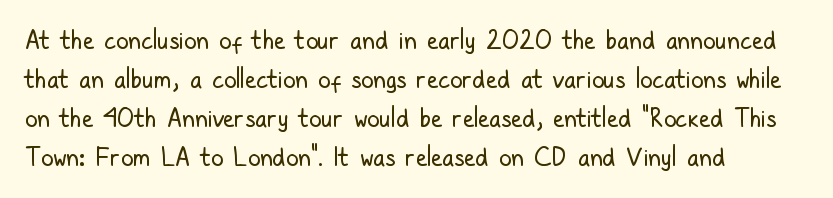
The space between consecutive lines is moderate. In terms of letterspacing, this is plain default setting. This rendering features lettering with no underline. Is the stroke heavy? The answer is a plain regular-or-lighter.
